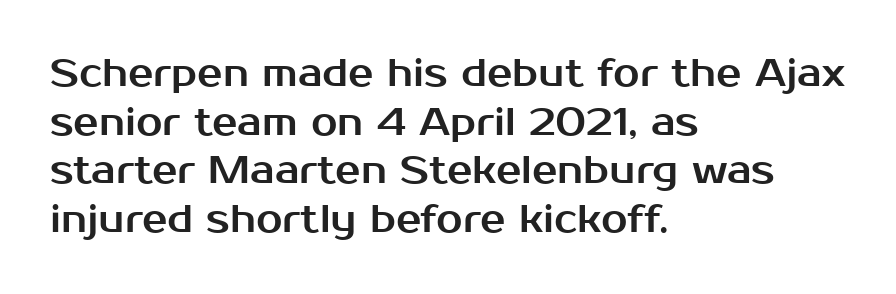
Q: Is the text italic (slanted)? A: No, it is upright.
Q: Is the typeface a serif or a sans-serif typeface? A: Sans-serif.
Q: Is the text underlined? A: No.
Q: How is the paragraph aligned? A: Left-aligned.
Q: Is the spacing between letters normal or unusually wide? A: Normal.
Q: Is the spacing between lines tight, normal or loose? A: Normal.
Q: Width (condensed, normal, or wide)? A: Normal.
Q: Stroke contrast? A: Medium.
Q: x-height? A: Medium.
Q: Monospaced? A: No.
